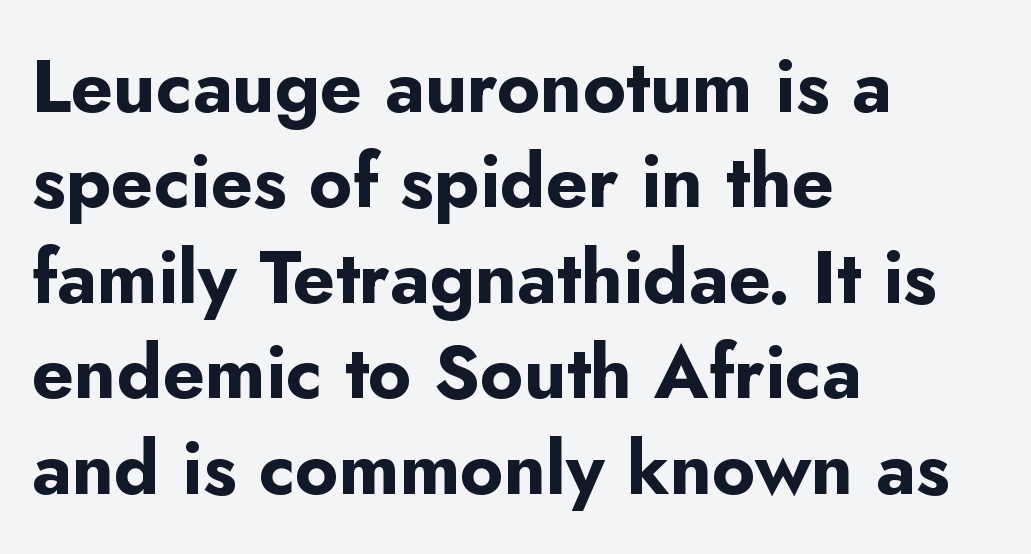
The image shows 74 px bold sans-serif type, upright; set left-aligned, normal line spacing (1.29x), normal letter spacing, not underlined; low stroke contrast and a small x-height.
